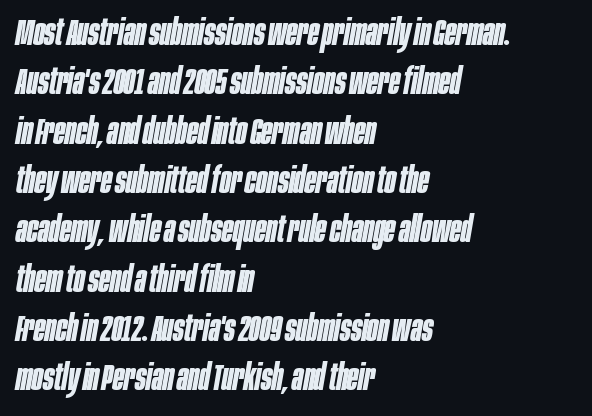
Q: Is the text bold? A: Yes.
Q: Is the text italic (slanted)? A: Yes, it leans right by about 10 degrees.
Q: Is the text underlined? A: No.
Q: How is the paragraph aligned? A: Left-aligned.
Q: Is the spacing between letters normal or unusually wide? A: Normal.
Q: Is the spacing between lines tight, normal or loose? A: Normal.
Q: Width (condensed, normal, or wide)? A: Condensed.
Q: Stroke contrast? A: Low.
Q: x-height? A: Large.
Q: Monospaced? A: No.
